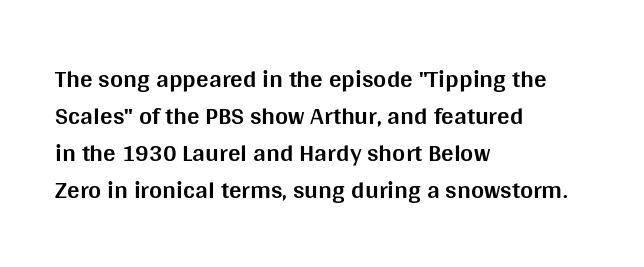
Horizontally, the lines are justified to the leading edge only. These words are printed bold, with thick strokes throughout. These lines sit exactly where default settings would place them. Every character sits straight up, as roman type does. Beneath every word, the page is bare.
